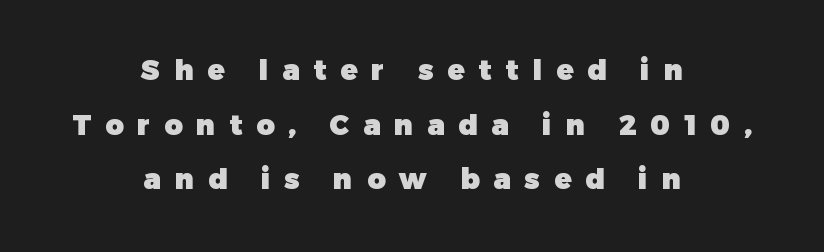
Q: Is the text bold? A: Yes.
Q: Is the text italic (slanted)? A: No, it is upright.
Q: Is the typeface a serif or a sans-serif typeface? A: Sans-serif.
Q: Is the text underlined? A: No.
Q: How is the paragraph aligned? A: Centered.
Q: Is the spacing between letters normal or unusually wide? A: Unusually wide.
Q: Is the spacing between lines tight, normal or loose? A: Loose.
Q: Width (condensed, normal, or wide)? A: Normal.
Q: Stroke contrast? A: Low.
Q: x-height? A: Medium.
Q: Monospaced? A: No.
